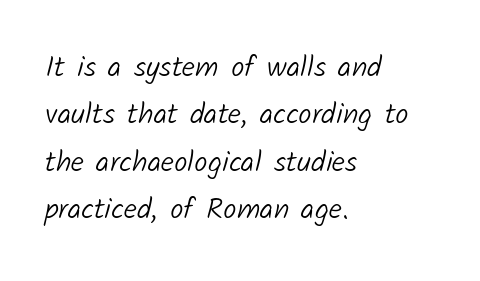
Q: Is the text bold? A: No.
Q: Is the typeface a serif or a sans-serif typeface? A: Sans-serif.
Q: Is the text underlined? A: No.
Q: How is the paragraph aligned? A: Left-aligned.
Q: Is the spacing between letters normal or unusually wide? A: Normal.
Q: Is the spacing between lines tight, normal or loose? A: Normal.
Q: Width (condensed, normal, or wide)? A: Normal.
Q: Stroke contrast? A: Low.
Q: x-height? A: Medium.
Q: Monospaced? A: No.
